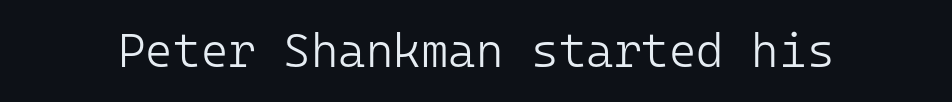
Q: Is the text bold? A: No.
Q: Is the text italic (slanted)? A: No, it is upright.
Q: Is the typeface a serif or a sans-serif typeface? A: Sans-serif.
Q: Is the text underlined? A: No.
Q: Is the spacing between letters normal or unusually wide? A: Normal.
Q: Width (condensed, normal, or wide)? A: Normal.
Q: Stroke contrast? A: Low.
Q: x-height? A: Medium.
Q: Monospaced? A: Yes.
